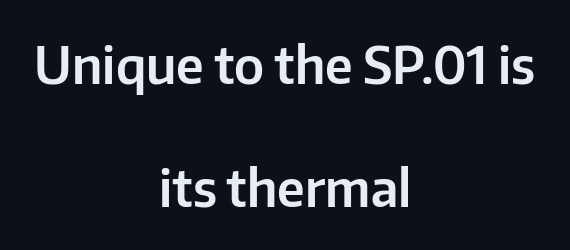
{"serif": "no", "italic": "no", "width": "normal", "stroke_contrast": "low", "x_height": "medium", "monospaced": "no", "underline": "no", "align": "center", "line_spacing": "loose", "line_spacing_ratio": 2.41, "letter_spacing": "normal", "letter_spacing_em": 0.0, "glyph_px": 51}
